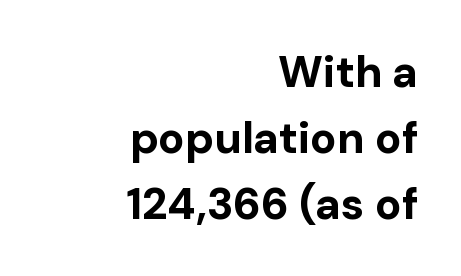
Q: Is the text bold? A: Yes.
Q: Is the text italic (slanted)? A: No, it is upright.
Q: Is the typeface a serif or a sans-serif typeface? A: Sans-serif.
Q: Is the text underlined? A: No.
Q: How is the paragraph aligned? A: Right-aligned.
Q: Is the spacing between letters normal or unusually wide? A: Normal.
Q: Is the spacing between lines tight, normal or loose? A: Normal.
Q: Width (condensed, normal, or wide)? A: Normal.
Q: Stroke contrast? A: Low.
Q: x-height? A: Medium.
Q: Monospaced? A: No.
